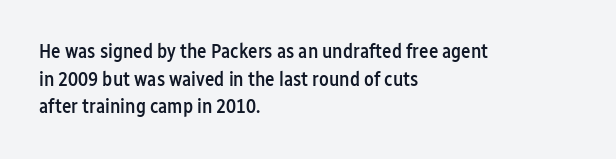
Q: Is the text bold? A: Semi-bold.
Q: Is the text italic (slanted)? A: No, it is upright.
Q: Is the text underlined? A: No.
Q: How is the paragraph aligned? A: Left-aligned.
Q: Is the spacing between letters normal or unusually wide? A: Normal.
Q: Is the spacing between lines tight, normal or loose? A: Normal.
